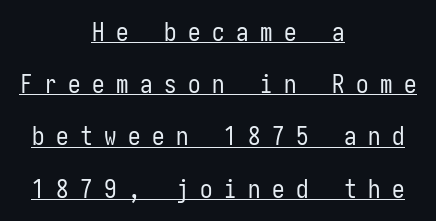
{"italic": "no", "bold": "no", "underline": "yes", "align": "center", "line_spacing": "loose", "line_spacing_ratio": 2.09, "letter_spacing": "wide", "letter_spacing_em": 0.46, "glyph_px": 25}
